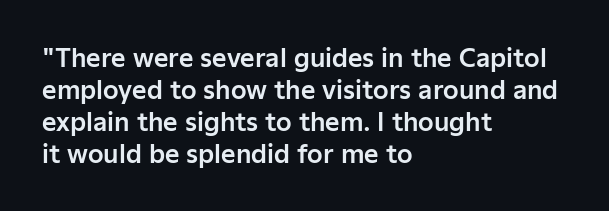
The image shows 25 px text type, upright; set left-aligned, normal line spacing (1.28x), normal letter spacing, not underlined.
